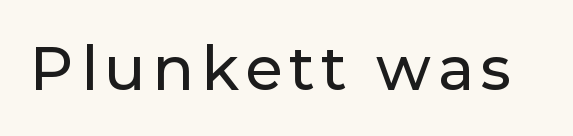
{"serif": "no", "italic": "no", "width": "normal", "stroke_contrast": "low", "x_height": "medium", "monospaced": "no", "underline": "no", "glyph_px": 61}
